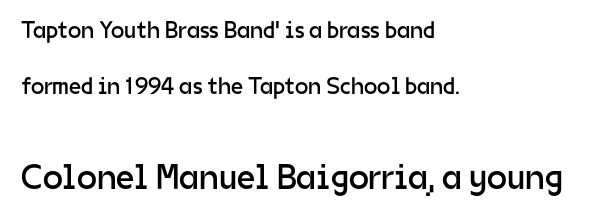
Weight: not bold — regular or lighter. The type sits square on the baseline with zero lean. A typesetter would call this proportional, since set widths differ per character. Larger block? The one below; the one above is distinctly smaller. You can tell from the bare stems that sans-serif type was used. The compositor pushed each line to the left boundary.
